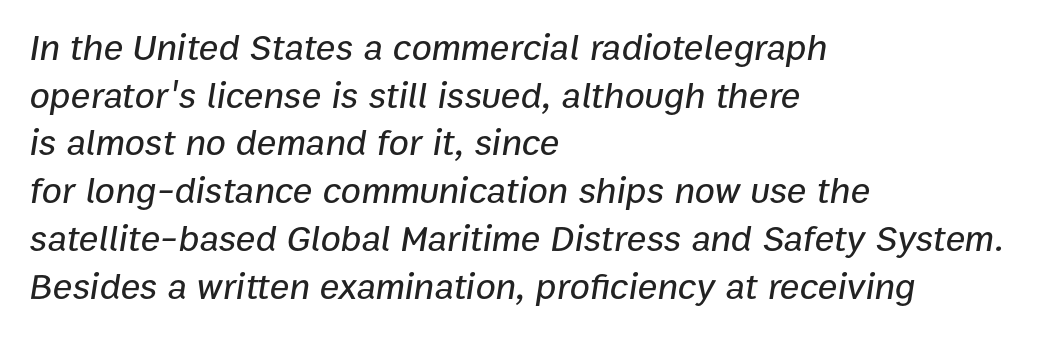
Letters rest on an invisible, unmarked baseline. The face used here is rendered with its standard letterfit. If you measured baseline to baseline, you'd find a middling distance. Is the type slanted? Yes — the strokes lean at a clear angle. You could not count columns in this text — the font is proportionally spaced.
